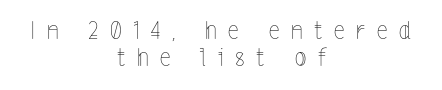
Weight class: somewhere from thin through regular. You can tell it's not italic because the verticals are truly vertical. Caption: expanded tracking, letters set apart. Is the block centered? Yes — each line is placed symmetrically about the middle.
